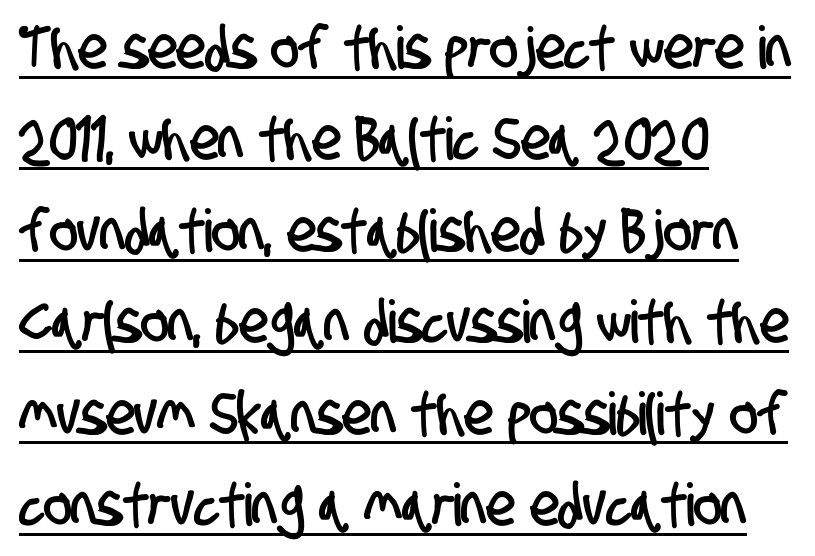
{"serif": "no", "width": "condensed", "stroke_contrast": "low", "x_height": "large", "monospaced": "no", "underline": "yes", "align": "left", "line_spacing": "normal", "line_spacing_ratio": 1.55, "letter_spacing": "normal", "letter_spacing_em": 0.0, "glyph_px": 59}
